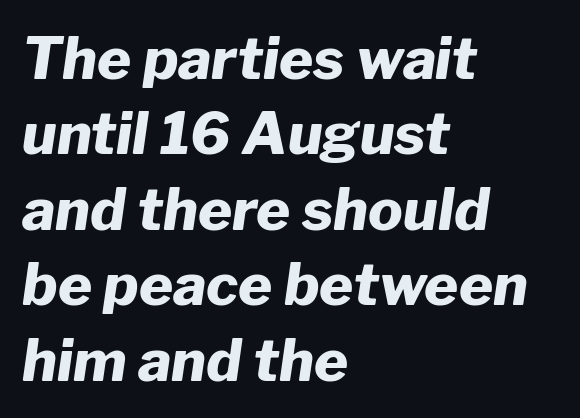
{"italic": "yes", "lean": "right", "slant_degrees": 8, "bold": "yes", "weight": "heavy", "width": "normal", "stroke_contrast": "low", "x_height": "medium", "monospaced": "no", "underline": "no", "align": "left", "line_spacing": "normal", "line_spacing_ratio": 1.3, "letter_spacing": "normal", "letter_spacing_em": 0.0, "glyph_px": 58}
